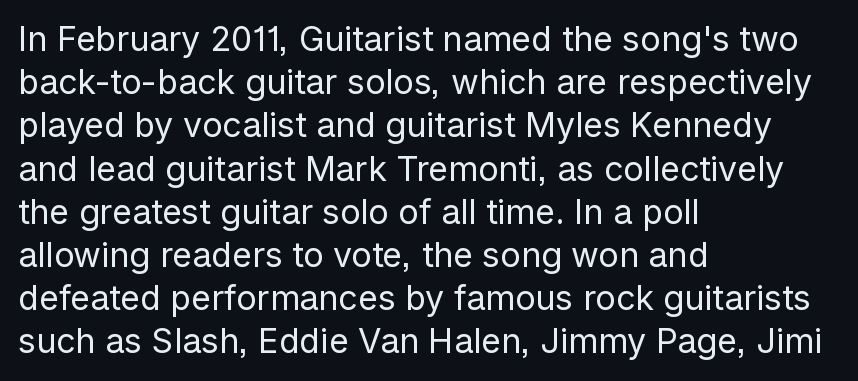
This is sans-serif lettering, the kind often seen on screens and signage. Only glyphs here, with clear space below each row. The compositor pushed each line to the left boundary. Does the leading feel generous? No, just average. Ordinary non-slanted type is in use.
